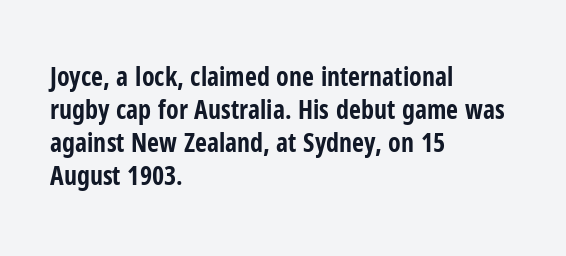
The image shows 26 px bold type, upright; set left-aligned, normal line spacing (1.27x), normal letter spacing, not underlined.
